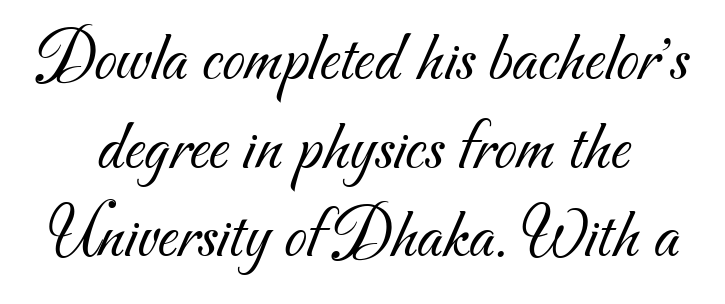
{"serif": "no", "bold": "no", "weight": "light", "width": "normal", "stroke_contrast": "medium", "x_height": "small", "monospaced": "no", "underline": "no", "line_spacing_ratio": 1.23, "letter_spacing": "normal", "letter_spacing_em": 0.0, "glyph_px": 72}
